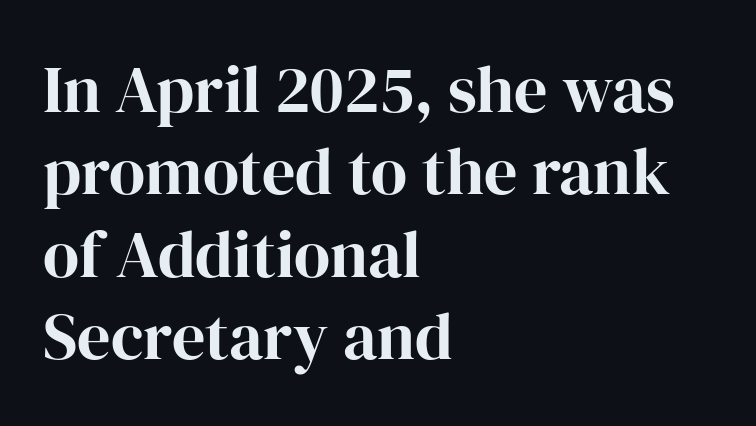
Normally led — the rows are evenly, conventionally spaced. The foot of each line stays bare and open. Posture: upright roman. Glyph-to-glyph distance matches everyday printed text. Serifs: yes, visible at the terminals of the letterforms.
